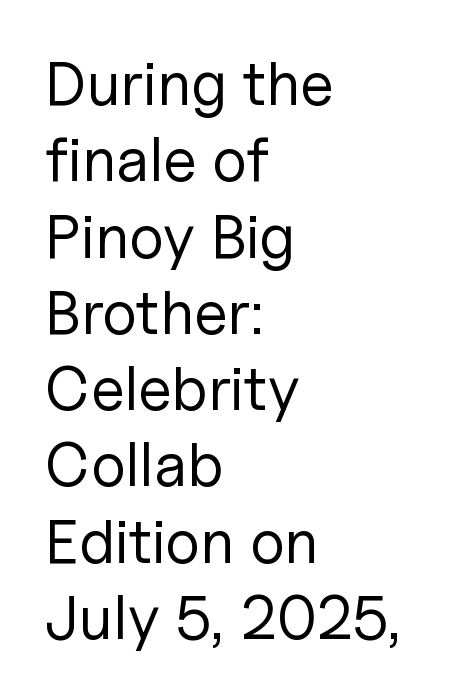
The image shows 62 px regular-weight sans-serif type, upright; set left-aligned, line spacing 1.23x, normal letter spacing, not underlined; low stroke contrast and a medium x-height.
